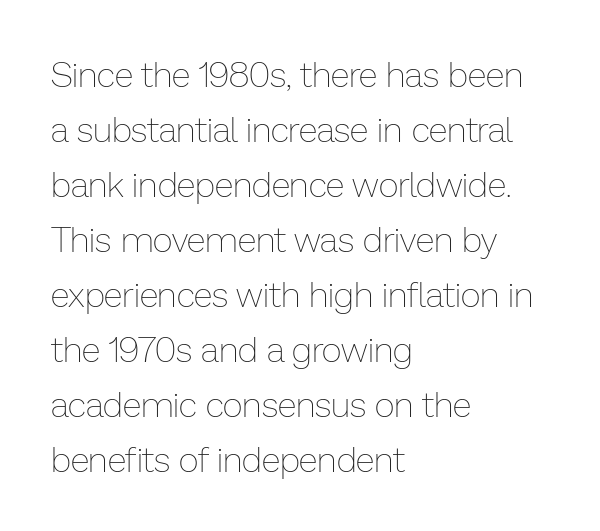
The baseline area is clear. These lines keep a tight, regular rhythm from letter to letter. Is there much room between lines? A standard amount, neither cramped nor airy. The setting favours the left margin, as ordinary paragraphs usually do.
